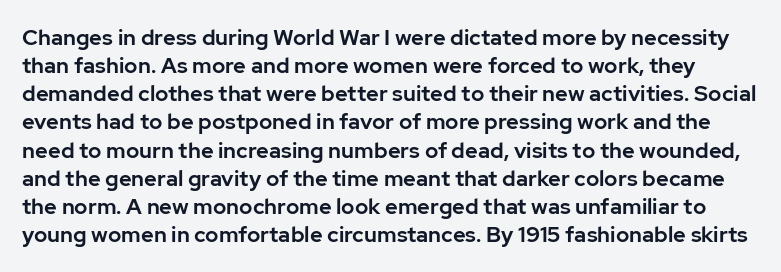
{"italic": "no", "underline": "no", "line_spacing": "normal", "line_spacing_ratio": 1.28, "letter_spacing": "normal", "letter_spacing_em": 0.0, "glyph_px": 22}
